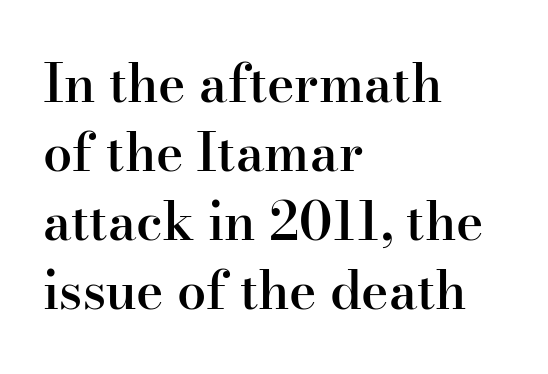
No word sits above an underline. Reading down the column, the eye jumps a familiar distance to each next line. These lines stack with their left ends in a neat column. Tracking value appears to be zero — textbook default spacing.
